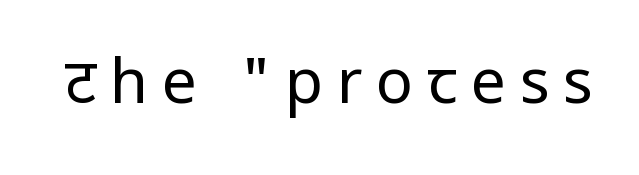
{"serif": "no", "italic": "no", "bold": "no", "weight": "regular", "width": "condensed", "stroke_contrast": "low", "underline": "no", "letter_spacing": "wide", "letter_spacing_em": 0.22, "glyph_px": 62}
